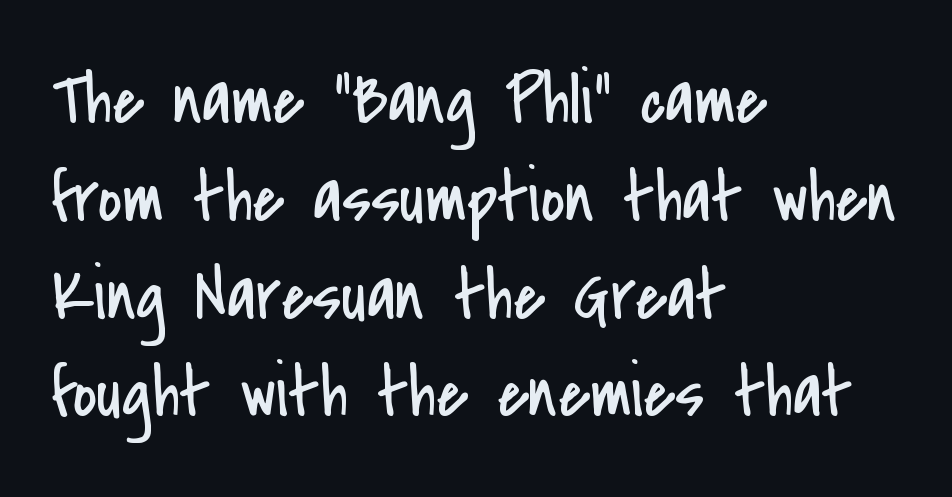
{"serif": "no", "italic": "no", "bold": "no", "weight": "regular", "width": "condensed", "stroke_contrast": "low", "x_height": "small", "monospaced": "no", "underline": "no", "align": "left", "line_spacing": "normal", "line_spacing_ratio": 1.34, "letter_spacing": "normal", "letter_spacing_em": 0.0, "glyph_px": 73}
